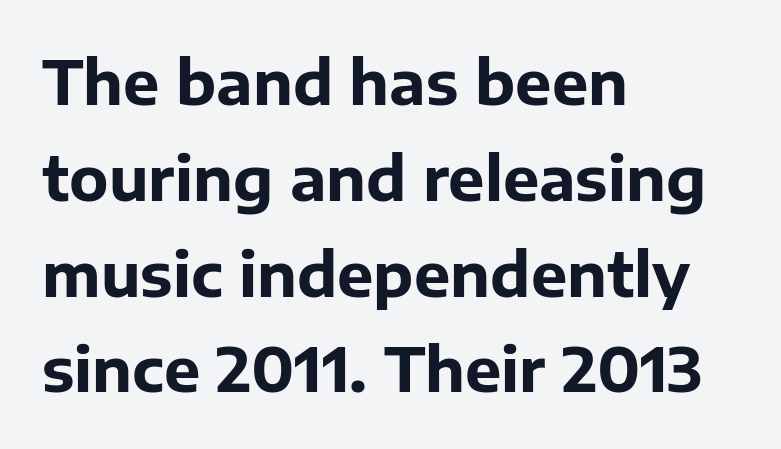
{"serif": "no", "italic": "no", "bold": "yes", "weight": "bold", "width": "normal", "stroke_contrast": "low", "x_height": "medium", "monospaced": "no", "underline": "no", "align": "left", "line_spacing": "normal", "line_spacing_ratio": 1.57, "letter_spacing": "normal", "letter_spacing_em": 0.0, "glyph_px": 61}
